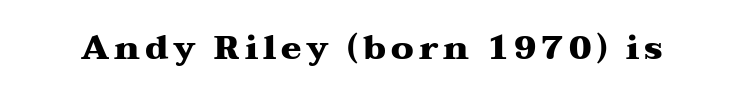
Q: Is the text bold? A: Yes.
Q: Is the text italic (slanted)? A: No, it is upright.
Q: Is the typeface a serif or a sans-serif typeface? A: Serif.
Q: Is the text underlined? A: No.
Q: Width (condensed, normal, or wide)? A: Wide.
Q: Stroke contrast? A: Medium.
Q: x-height? A: Medium.
Q: Monospaced? A: No.
